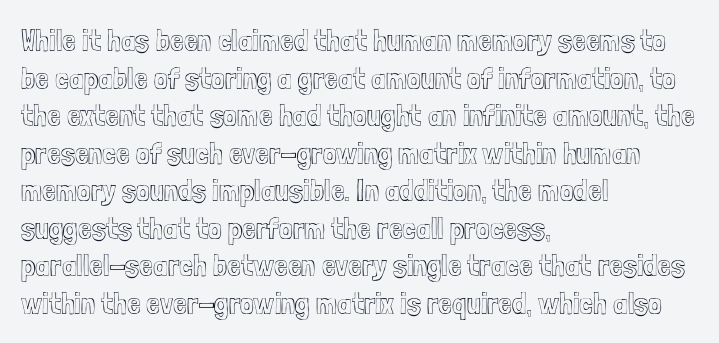
Q: Is the text italic (slanted)? A: No, it is upright.
Q: Is the text underlined? A: No.
Q: How is the paragraph aligned? A: Left-aligned.
Q: Is the spacing between letters normal or unusually wide? A: Normal.
Q: Width (condensed, normal, or wide)? A: Condensed.
Q: x-height? A: Medium.
Q: Monospaced? A: No.
